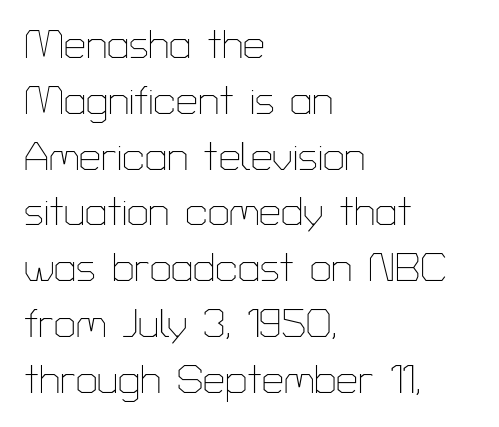
{"serif": "no", "italic": "no", "bold": "no", "weight": "thin", "width": "normal", "stroke_contrast": "low", "x_height": "medium", "monospaced": "no", "underline": "no", "align": "left", "line_spacing": "normal", "line_spacing_ratio": 1.43, "letter_spacing": "normal", "letter_spacing_em": 0.0, "glyph_px": 39}
